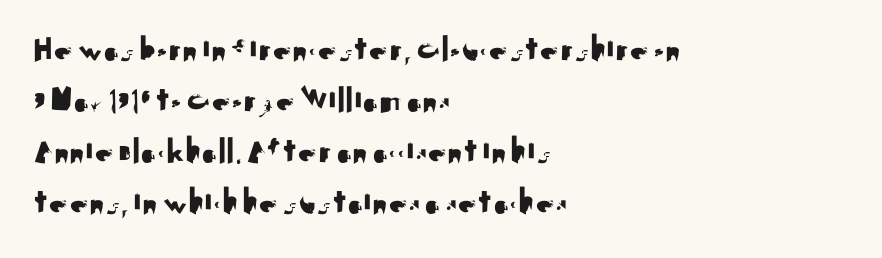
Q: Is the text italic (slanted)? A: No, it is upright.
Q: Is the typeface a serif or a sans-serif typeface? A: Sans-serif.
Q: Is the text underlined? A: No.
Q: How is the paragraph aligned? A: Left-aligned.
Q: Is the spacing between letters normal or unusually wide? A: Normal.
Q: Is the spacing between lines tight, normal or loose? A: Normal.
Q: Width (condensed, normal, or wide)? A: Normal.
Q: Stroke contrast? A: Medium.
Q: x-height? A: Small.
Q: Monospaced? A: No.
